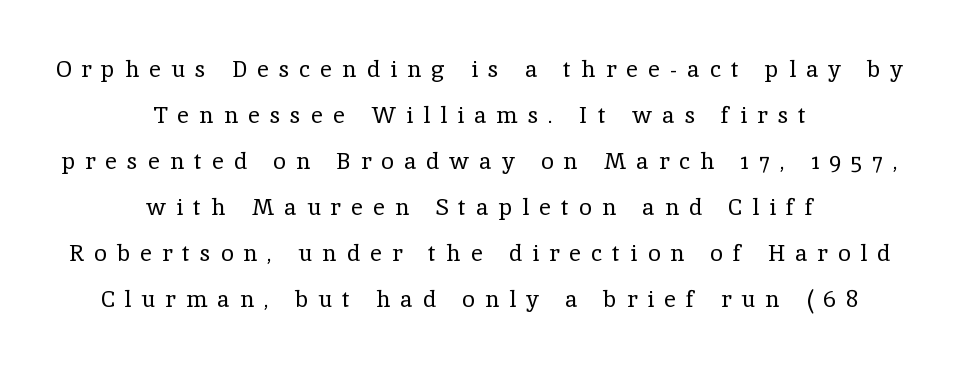
Q: Is the text bold? A: No.
Q: Is the text italic (slanted)? A: No, it is upright.
Q: Is the text underlined? A: No.
Q: How is the paragraph aligned? A: Centered.
Q: Is the spacing between letters normal or unusually wide? A: Unusually wide.
Q: Is the spacing between lines tight, normal or loose? A: Loose.
